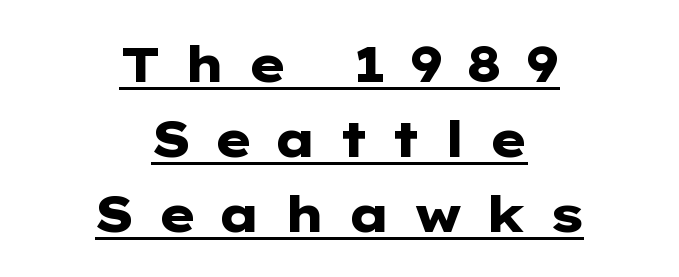
Q: Is the text bold? A: Yes.
Q: Is the text italic (slanted)? A: No, it is upright.
Q: Is the typeface a serif or a sans-serif typeface? A: Sans-serif.
Q: Is the text underlined? A: Yes.
Q: How is the paragraph aligned? A: Centered.
Q: Is the spacing between letters normal or unusually wide? A: Unusually wide.
Q: Is the spacing between lines tight, normal or loose? A: Normal.
Q: Width (condensed, normal, or wide)? A: Wide.
Q: Stroke contrast? A: Low.
Q: x-height? A: Medium.
Q: Monospaced? A: No.
